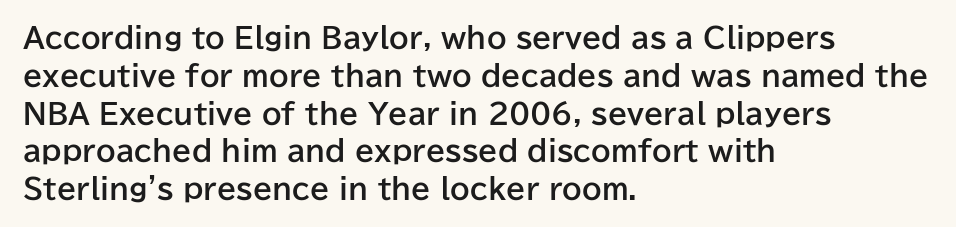
{"serif": "no", "italic": "no", "bold": "yes", "weight": "bold", "width": "normal", "stroke_contrast": "low", "x_height": "medium", "monospaced": "no", "underline": "no", "align": "left", "line_spacing": "normal", "line_spacing_ratio": 1.35, "letter_spacing": "normal", "letter_spacing_em": 0.0, "glyph_px": 28}
